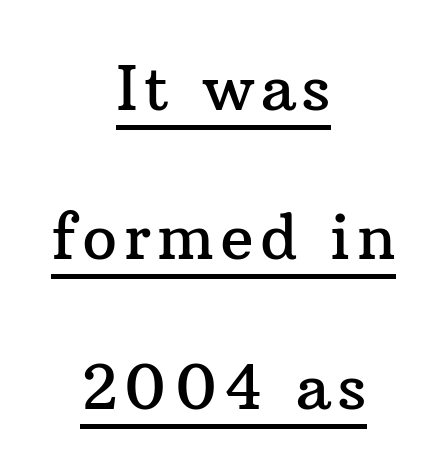
The vertical gap from one line to the next is large. The words here are underlined. A serif font was chosen for this passage. Layout note: lines centered. The axis of the letterforms is exactly vertical.
